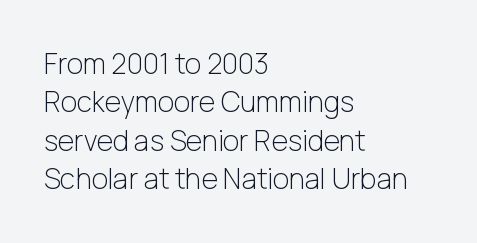
Q: Is the text bold? A: No.
Q: Is the text italic (slanted)? A: No, it is upright.
Q: Is the typeface a serif or a sans-serif typeface? A: Sans-serif.
Q: Is the text underlined? A: No.
Q: How is the paragraph aligned? A: Left-aligned.
Q: Is the spacing between letters normal or unusually wide? A: Normal.
Q: Is the spacing between lines tight, normal or loose? A: Normal.
Q: Width (condensed, normal, or wide)? A: Normal.
Q: Stroke contrast? A: Low.
Q: x-height? A: Medium.
Q: Monospaced? A: No.
